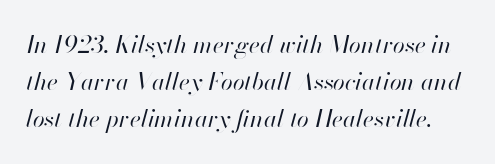
Q: Is the text bold? A: No.
Q: Is the text italic (slanted)? A: Yes, it leans right by about 13 degrees.
Q: Is the text underlined? A: No.
Q: Is the spacing between letters normal or unusually wide? A: Normal.
Q: Is the spacing between lines tight, normal or loose? A: Normal.
